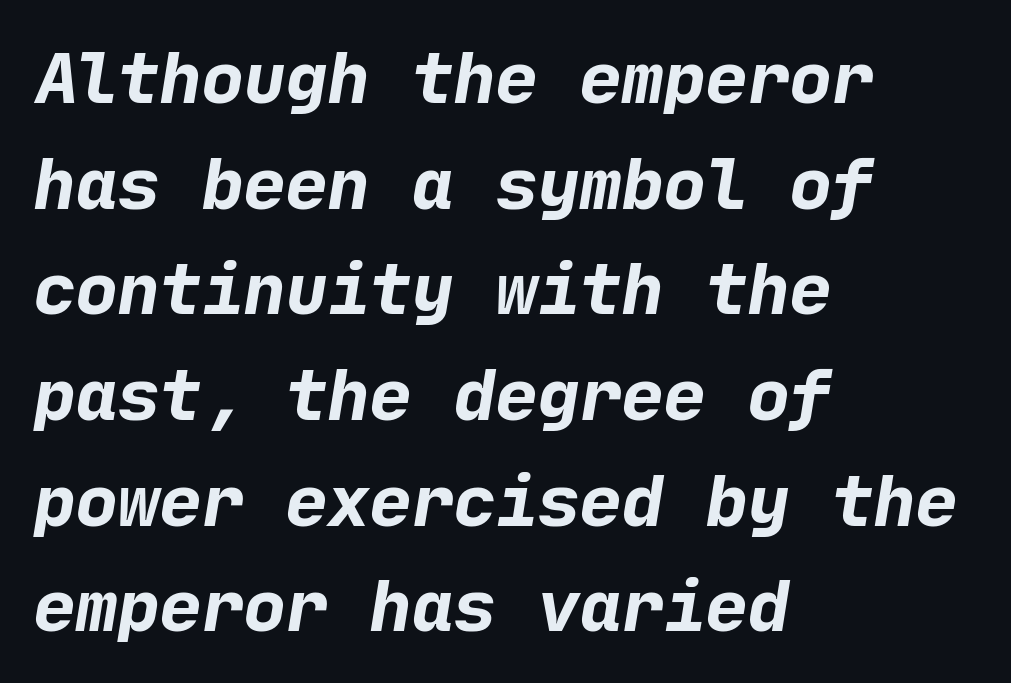
The image shows 70 px bold sans-serif type; set left-aligned, normal line spacing (1.51x), normal letter spacing, not underlined; low stroke contrast and a medium x-height.
